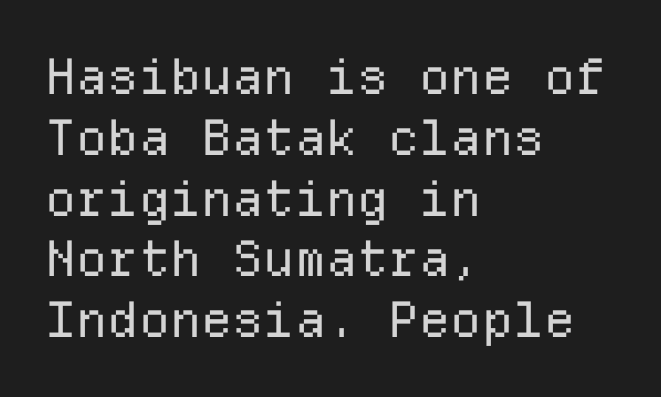
Has an underline been added? It has not. Every character here occupies the same horizontal width, giving the sample a typewriter-like rhythm. The strokes carry an ordinary text weight at most. The characters display no serif detailing; their extremities are plain.
